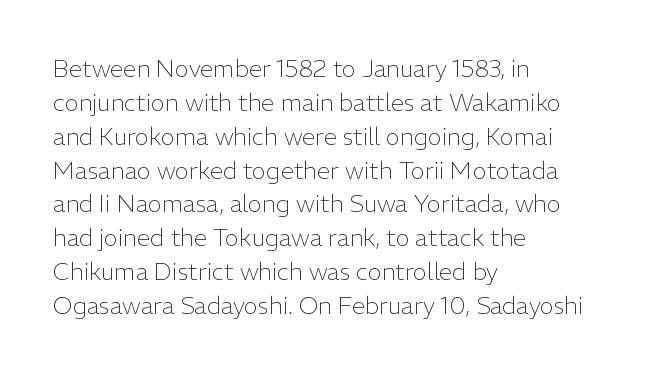
Q: Is the text bold? A: No.
Q: Is the text italic (slanted)? A: No, it is upright.
Q: Is the text underlined? A: No.
Q: How is the paragraph aligned? A: Left-aligned.
Q: Is the spacing between letters normal or unusually wide? A: Normal.
Q: Is the spacing between lines tight, normal or loose? A: Normal.
